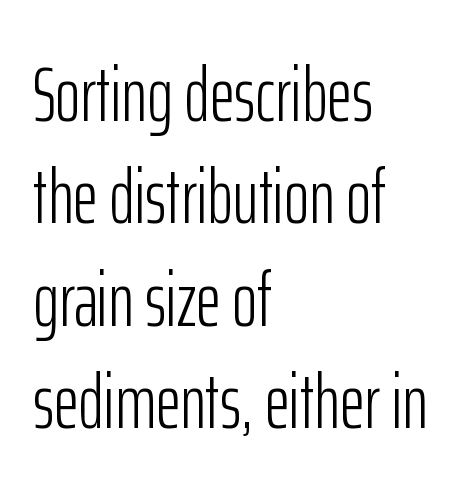
Visually the block forms a straight wall on the left and a jagged coastline on the right. The passage shown has conventional tracking throughout. Style check: upright. Do the characters align in a grid? No, the font is proportional.
